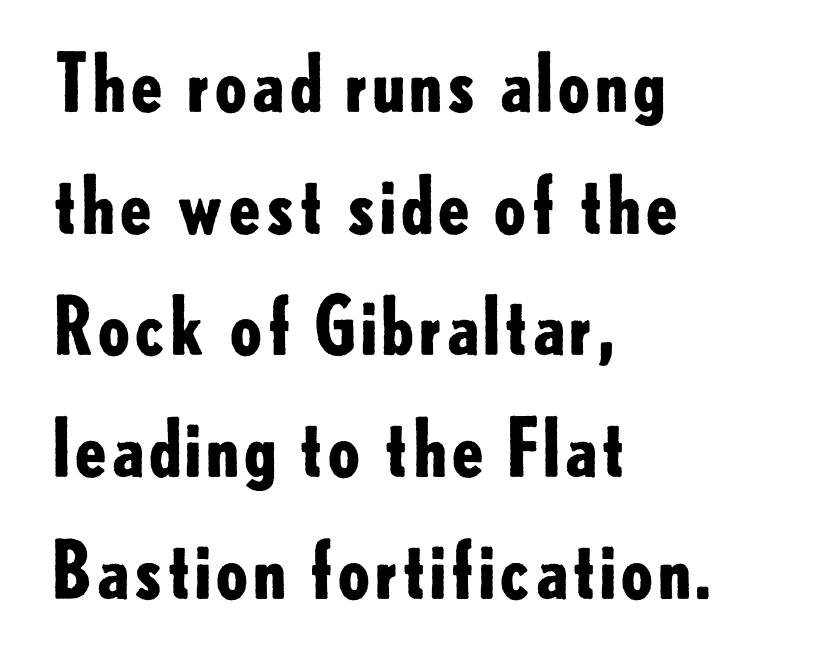
Q: Is the text bold? A: Yes.
Q: Is the text italic (slanted)? A: No, it is upright.
Q: Is the typeface a serif or a sans-serif typeface? A: Sans-serif.
Q: Is the text underlined? A: No.
Q: How is the paragraph aligned? A: Left-aligned.
Q: Is the spacing between letters normal or unusually wide? A: Normal.
Q: Is the spacing between lines tight, normal or loose? A: Normal.
Q: Width (condensed, normal, or wide)? A: Normal.
Q: Stroke contrast? A: Low.
Q: x-height? A: Small.
Q: Monospaced? A: No.
